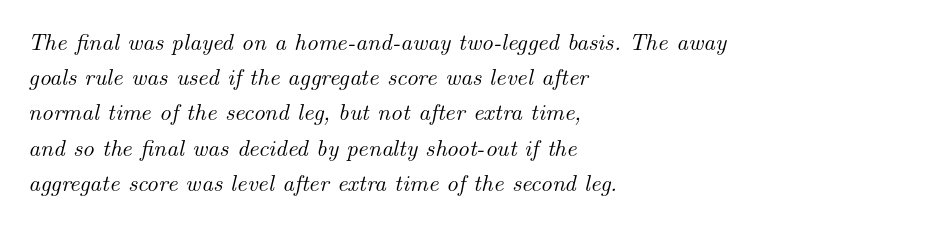
{"italic": "yes", "lean": "right", "slant_degrees": 14, "underline": "no", "align": "left", "line_spacing": "normal", "line_spacing_ratio": 1.53, "letter_spacing": "normal", "letter_spacing_em": 0.0, "glyph_px": 23}
